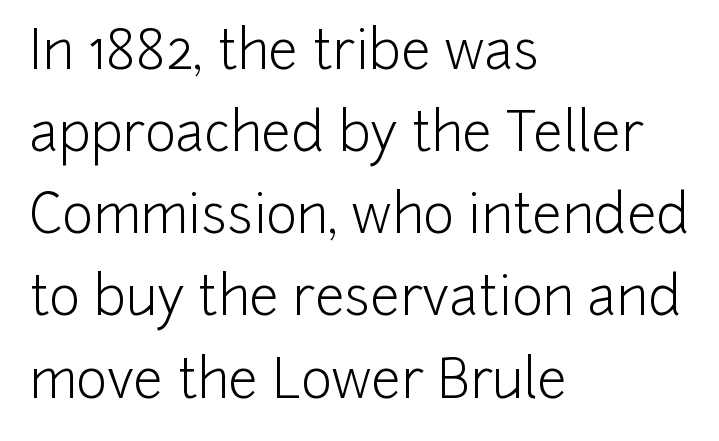
Q: Is the text bold? A: No.
Q: Is the text italic (slanted)? A: No, it is upright.
Q: Is the typeface a serif or a sans-serif typeface? A: Sans-serif.
Q: Is the text underlined? A: No.
Q: How is the paragraph aligned? A: Left-aligned.
Q: Is the spacing between letters normal or unusually wide? A: Normal.
Q: Is the spacing between lines tight, normal or loose? A: Normal.
Q: Width (condensed, normal, or wide)? A: Normal.
Q: Stroke contrast? A: Low.
Q: x-height? A: Medium.
Q: Monospaced? A: No.
